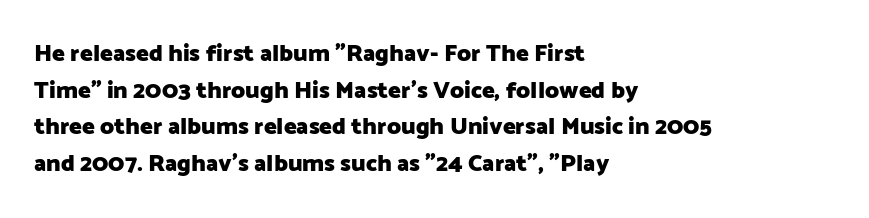
The image shows 24 px bold type, upright; set left-aligned, normal line spacing (1.53x), normal letter spacing, not underlined.
